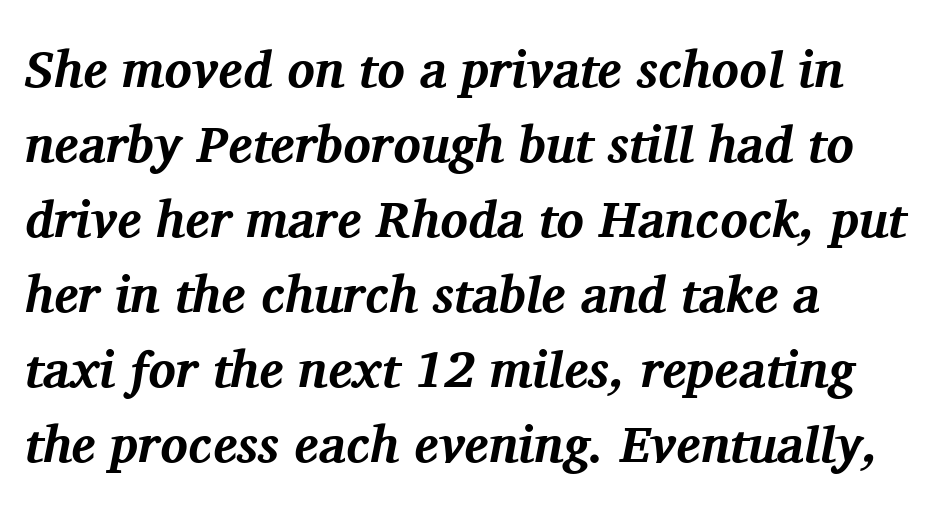
The image shows 51 px bold serif type, italic (leaning right); set left-aligned, normal line spacing (1.47x), normal letter spacing, not underlined; medium stroke contrast and a medium x-height.
